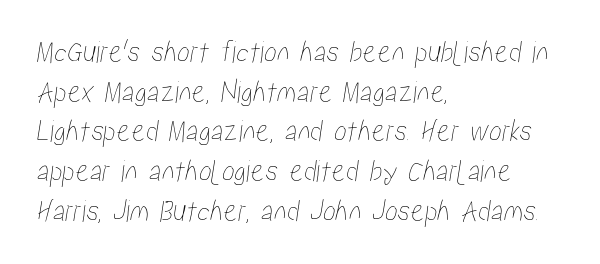
You could not count columns in this text — the font is proportionally spaced. Teacher's note: observe the even left margin — that is flush-left alignment. The foot of each line stays bare and open. Default kerning and tracking; the words read as compact shapes.
